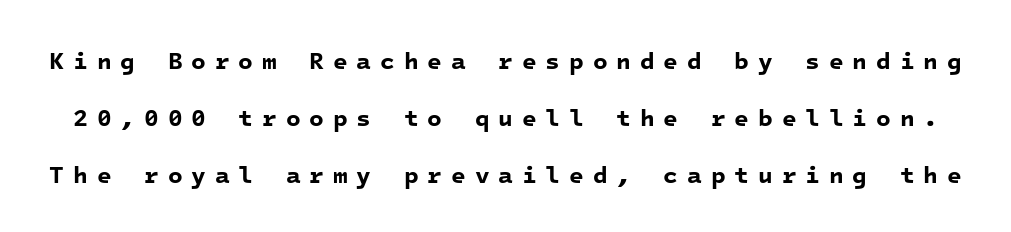
Airy leading. Letter spacing: wide. Typographic density is high because the face is bold. The passage shown is not underscored anywhere.
